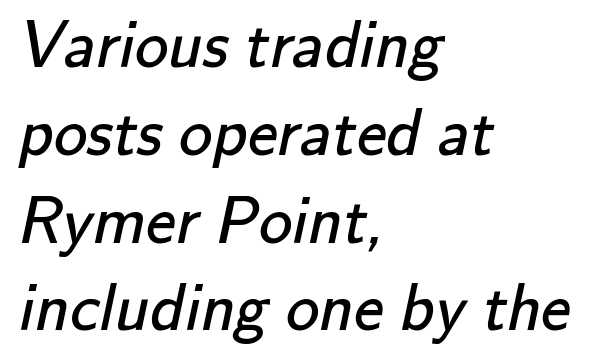
Q: Is the text bold? A: No.
Q: Is the typeface a serif or a sans-serif typeface? A: Sans-serif.
Q: Is the text underlined? A: No.
Q: How is the paragraph aligned? A: Left-aligned.
Q: Is the spacing between letters normal or unusually wide? A: Normal.
Q: Is the spacing between lines tight, normal or loose? A: Normal.
Q: Width (condensed, normal, or wide)? A: Normal.
Q: Stroke contrast? A: Low.
Q: x-height? A: Small.
Q: Monospaced? A: No.
